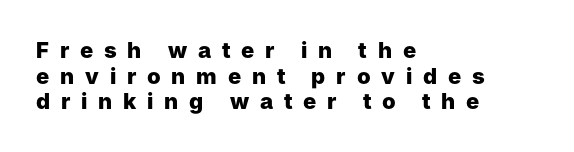
Q: Is the text bold? A: Yes.
Q: Is the text italic (slanted)? A: No, it is upright.
Q: Is the text underlined? A: No.
Q: How is the paragraph aligned? A: Left-aligned.
Q: Is the spacing between letters normal or unusually wide? A: Unusually wide.
